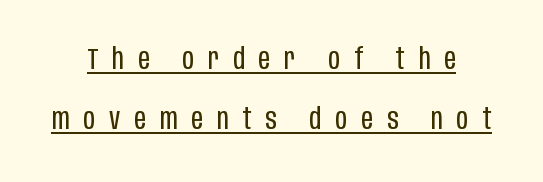
Q: Is the text bold? A: No.
Q: Is the text italic (slanted)? A: No, it is upright.
Q: Is the typeface a serif or a sans-serif typeface? A: Sans-serif.
Q: Is the text underlined? A: Yes.
Q: Is the spacing between letters normal or unusually wide? A: Unusually wide.
Q: Is the spacing between lines tight, normal or loose? A: Loose.
Q: Width (condensed, normal, or wide)? A: Condensed.
Q: Stroke contrast? A: Low.
Q: x-height? A: Large.
Q: Monospaced? A: No.
